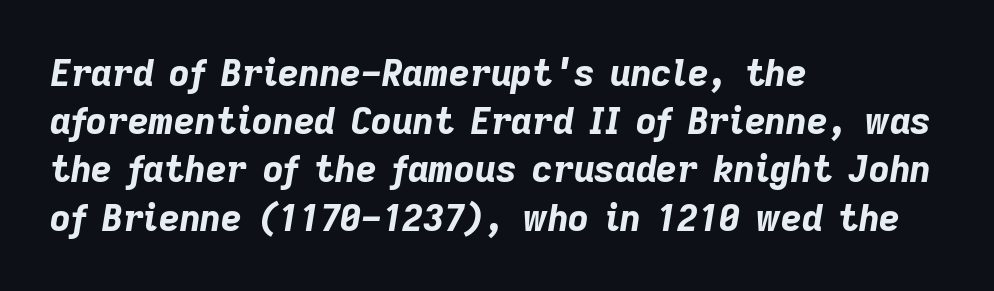
Quick note: underline off. Is this a fixed-width face? No — the glyphs have proportional, varying widths. Honestly, the row spacing looks completely unremarkable. This is heavy type, rendered in bold. The rendering anchors every line to the left-hand side.
